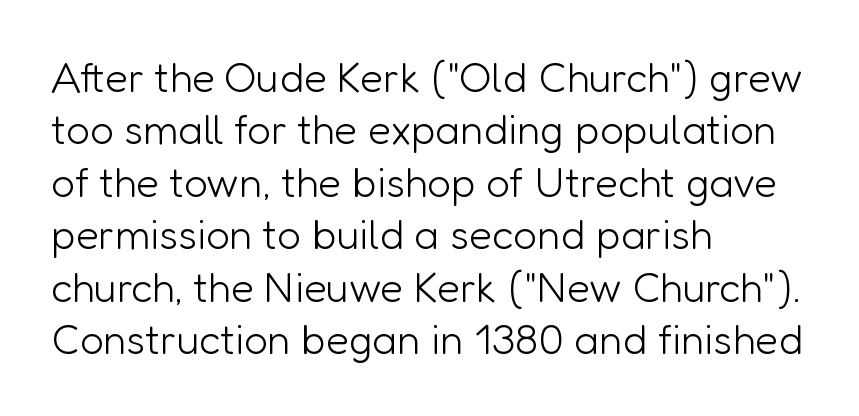
Q: Is the text bold? A: No.
Q: Is the text italic (slanted)? A: No, it is upright.
Q: Is the typeface a serif or a sans-serif typeface? A: Sans-serif.
Q: Is the text underlined? A: No.
Q: How is the paragraph aligned? A: Left-aligned.
Q: Is the spacing between letters normal or unusually wide? A: Normal.
Q: Is the spacing between lines tight, normal or loose? A: Normal.
Q: Width (condensed, normal, or wide)? A: Normal.
Q: Stroke contrast? A: Low.
Q: x-height? A: Medium.
Q: Monospaced? A: No.
